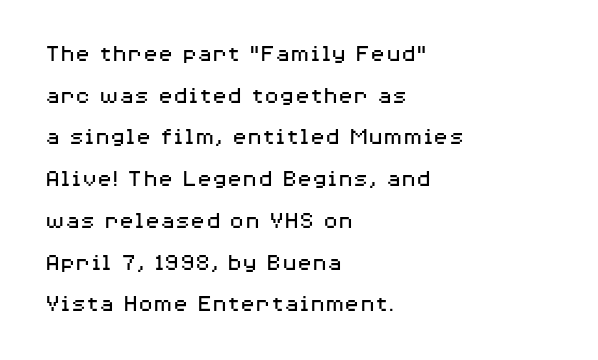
Ordinary non-slanted type is in use. This rendering features lettering with no underline. Heft: none added — not bold. How are the letters spaced? Ordinarily, with no added tracking. The ragged edge is on the right, which tells us the setting is flush left. The passage shown stacks its lines at a standard gap.
